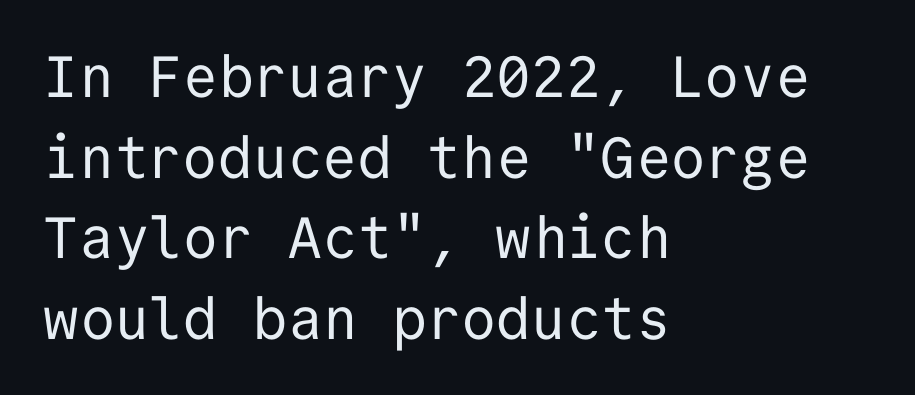
{"serif": "no", "italic": "no", "bold": "no", "weight": "regular", "width": "normal", "stroke_contrast": "low", "x_height": "medium", "monospaced": "yes", "underline": "no", "align": "left", "line_spacing": "normal", "line_spacing_ratio": 1.39, "letter_spacing": "normal", "letter_spacing_em": 0.0, "glyph_px": 58}
